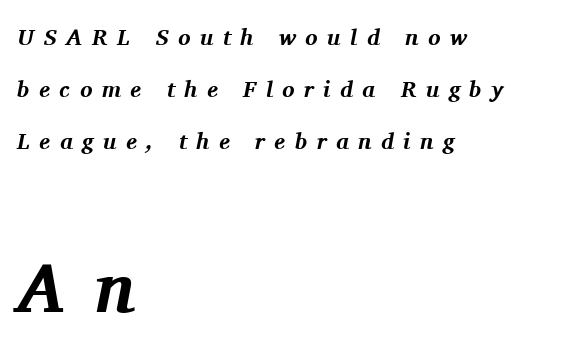
Q: Is the text bold? A: Yes.
Q: Is the text italic (slanted)? A: Yes, it leans right by about 11 degrees.
Q: Is the typeface a serif or a sans-serif typeface? A: Serif.
Q: Is the text underlined? A: No.
Q: How is the paragraph aligned? A: Left-aligned.
Q: Is the spacing between letters normal or unusually wide? A: Unusually wide.
Q: Is the spacing between lines tight, normal or loose? A: Loose.
Q: Which block of text is set in a larger size, the first (top) or the second (bottom)? A: The second (bottom) one.
Q: Width (condensed, normal, or wide)? A: Normal.
Q: Stroke contrast? A: Medium.
Q: x-height? A: Medium.
Q: Monospaced? A: No.
